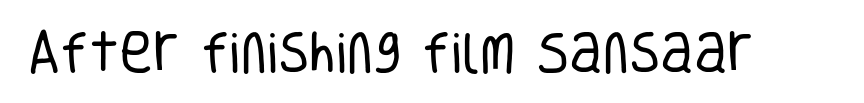
The image shows 46 px regular-weight, condensed sans-serif type, upright; set normal letter spacing, not underlined; low stroke contrast and a large x-height.
